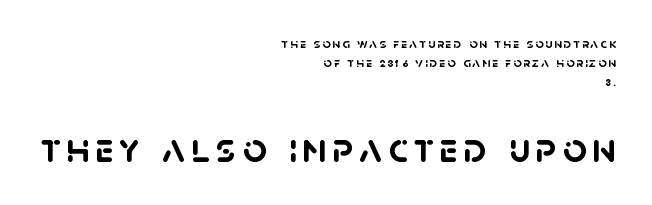
The text was rendered using a sans face with plain stroke endings. These lines sit exactly where default settings would place them. How heavy is the stroke? Heavy — this is a bold. This rendering uses right alignment, leaving the left contour irregular. Visually, the bottom section dominates because its glyphs are scaled up. Spacing verdict: proportional, widths tailored to each character.
